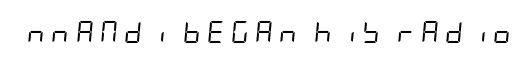
Q: Is the text bold? A: No.
Q: Is the text italic (slanted)? A: Yes, it leans right by about 5 degrees.
Q: Is the text underlined? A: No.
Q: Is the spacing between letters normal or unusually wide? A: Unusually wide.
